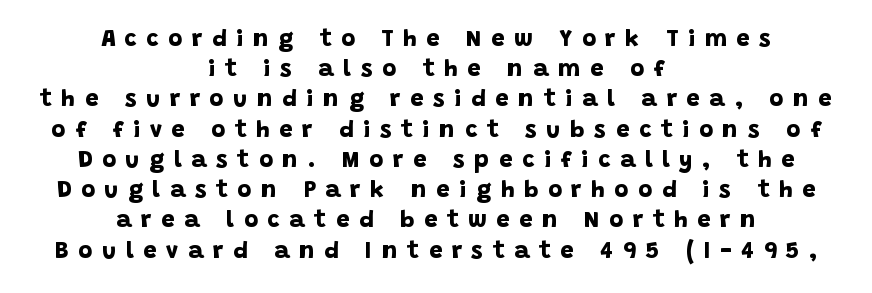
Q: Is the text bold? A: Yes.
Q: Is the text underlined? A: No.
Q: How is the paragraph aligned? A: Centered.
Q: Is the spacing between letters normal or unusually wide? A: Unusually wide.
Q: Is the spacing between lines tight, normal or loose? A: Normal.
